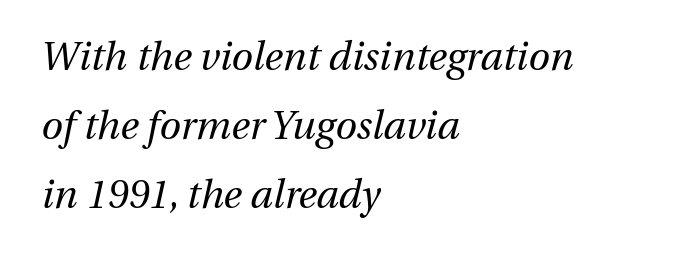
Slant detected: the letters are inclined. These lines are set flush left with a ragged right edge. Check the space under the baseline: it is left empty. The typeface has the unassuming heft of standard copy or less. There is no visible air inserted between adjacent glyphs.
